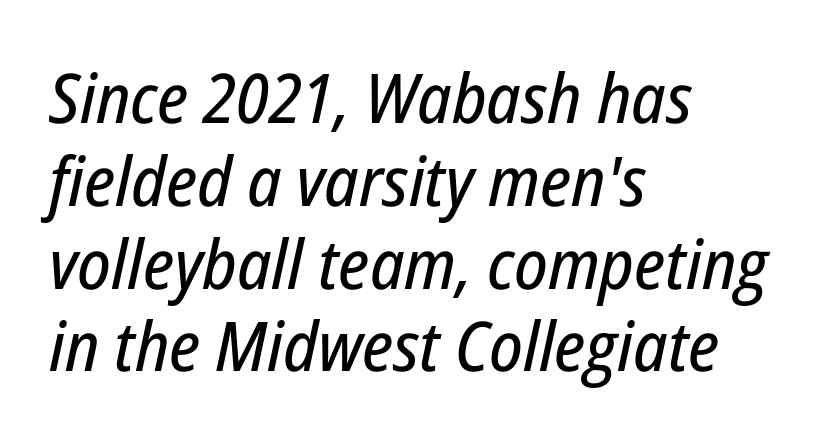
{"italic": "yes", "lean": "right", "slant_degrees": 12, "width": "condensed", "stroke_contrast": "low", "x_height": "medium", "monospaced": "no", "underline": "no", "align": "left", "line_spacing_ratio": 1.2, "letter_spacing": "normal", "letter_spacing_em": 0.0, "glyph_px": 69}
